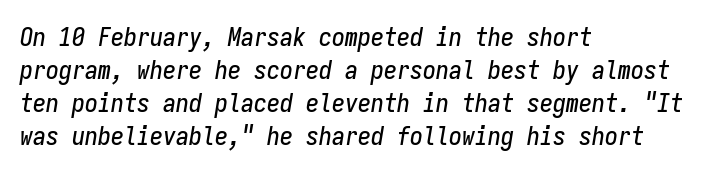
Alignment: flush left. Observe the ordinary spacing: letters are neighbours, not strangers. The passage shown is not underscored anywhere. Leading: standard. Yep, that's italic — everything's leaning.
